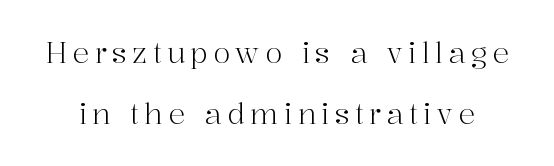
The lettering stays uniformly vertical, giving the passage a roman look. Here the designer chose a conventional face with non-uniform glyph widths. Honestly, there is no underline to notice here at all. The passage shown stacks its lines with a broad gap. Serifs: yes, visible at the terminals of the letterforms.
